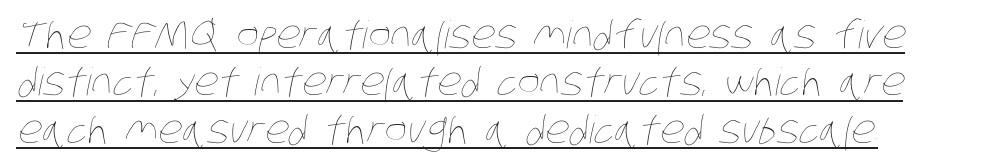
Q: Is the text bold? A: No.
Q: Is the text underlined? A: Yes.
Q: Is the spacing between letters normal or unusually wide? A: Normal.
Q: Is the spacing between lines tight, normal or loose? A: Normal.
Q: Width (condensed, normal, or wide)? A: Condensed.
Q: Stroke contrast? A: Low.
Q: x-height? A: Large.
Q: Monospaced? A: No.
